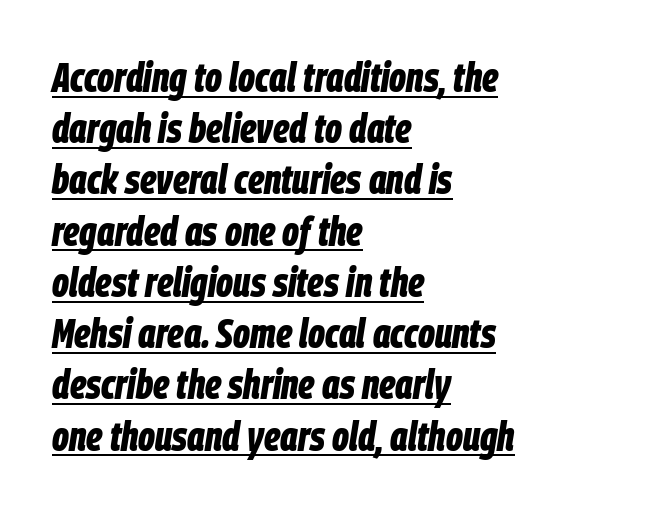
{"italic": "yes", "lean": "right", "slant_degrees": 9, "bold": "yes", "weight": "bold", "width": "condensed", "stroke_contrast": "low", "x_height": "large", "monospaced": "no", "underline": "yes", "align": "left", "line_spacing": "normal", "line_spacing_ratio": 1.25, "letter_spacing": "normal", "letter_spacing_em": 0.0, "glyph_px": 41}
